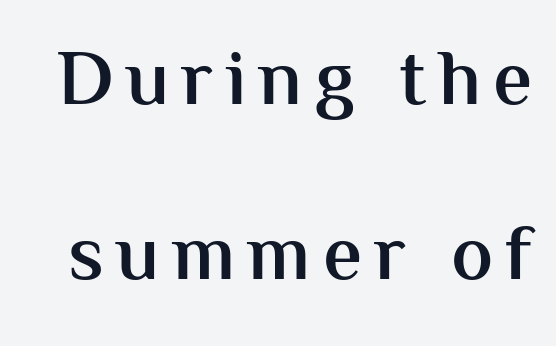
The image shows 78 px semibold sans-serif type, upright; set loose line spacing (2.24x), not underlined; medium stroke contrast and a medium x-height.
